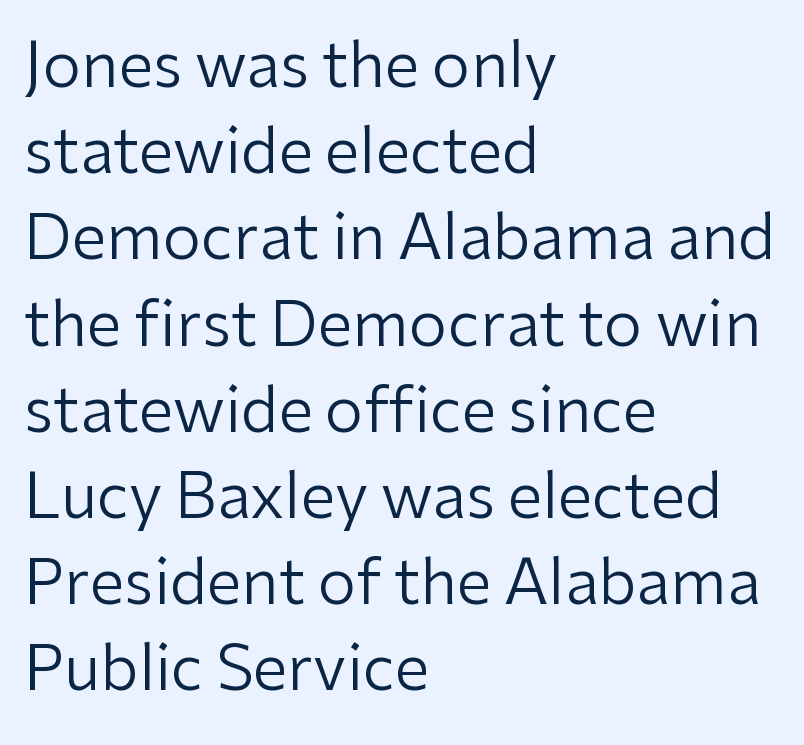
Successive baselines arrive at the customary interval. Tall strokes in this sample are plumb rather than angled. Observe the ordinary spacing: letters are neighbours, not strangers. I'd call this a sans setting — the letters go barefoot. Character widths vary here, with narrow letters taking less room than wide ones. Typeset ragged right — the left edge is the straight one.
